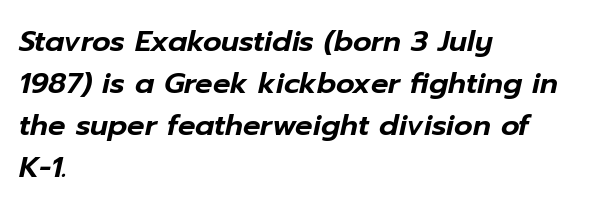
Q: Is the text italic (slanted)? A: Yes, it leans right by about 12 degrees.
Q: Is the text underlined? A: No.
Q: How is the paragraph aligned? A: Left-aligned.
Q: Is the spacing between letters normal or unusually wide? A: Normal.
Q: Is the spacing between lines tight, normal or loose? A: Normal.
Q: Width (condensed, normal, or wide)? A: Normal.
Q: Stroke contrast? A: Low.
Q: x-height? A: Medium.
Q: Monospaced? A: No.
